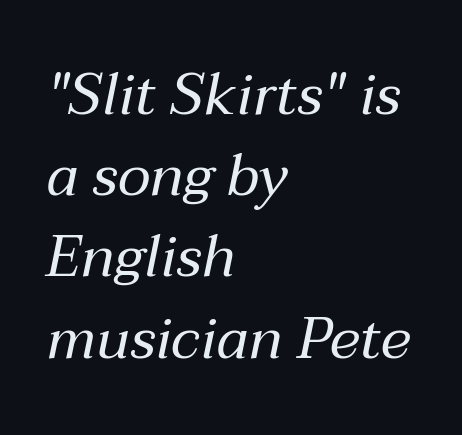
You could not count columns in this text — the font is proportionally spaced. The paragraph shown leans on its left margin. Is there much room between lines? A standard amount, neither cramped nor airy. Words float on clear page, feet unadorned. Does extra space separate the letters? No, they use regular spacing.
